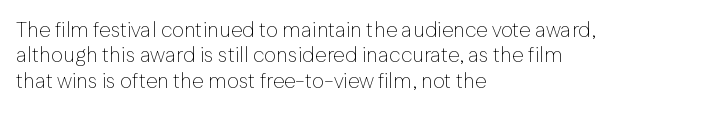
The image shows 21 px text type, upright; set left-aligned, line spacing 1.21x, normal letter spacing, not underlined.
